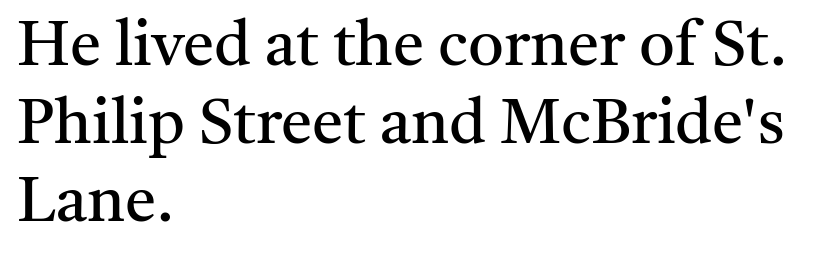
Q: Is the text bold? A: No.
Q: Is the text italic (slanted)? A: No, it is upright.
Q: Is the typeface a serif or a sans-serif typeface? A: Serif.
Q: Is the text underlined? A: No.
Q: How is the paragraph aligned? A: Left-aligned.
Q: Is the spacing between letters normal or unusually wide? A: Normal.
Q: Width (condensed, normal, or wide)? A: Normal.
Q: Stroke contrast? A: Medium.
Q: x-height? A: Medium.
Q: Monospaced? A: No.
